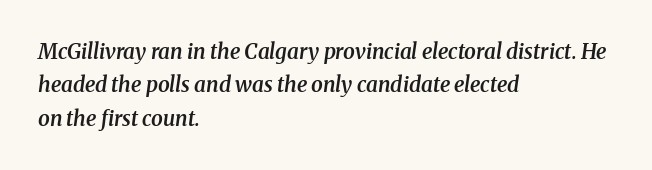
The image shows 21 px text type, italic (leaning right); set left-aligned, normal line spacing (1.59x), normal letter spacing, not underlined.
